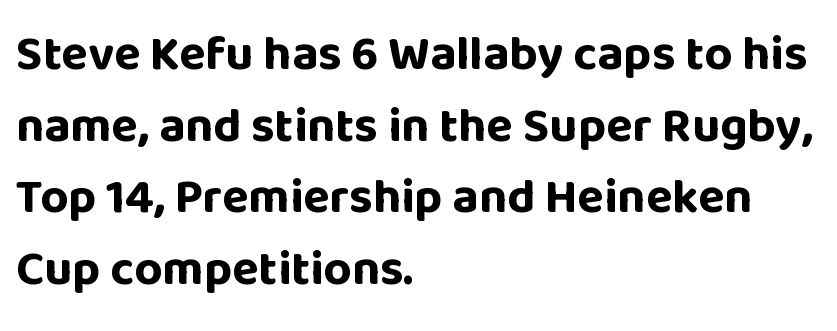
This sample uses an upright cut, with every glyph sitting square on the baseline. To sum up the face: it is a sans, with no serifs. The words here are not underlined. The rendering uses natural spacing where letterforms have individual widths. The letters are bold, with thick, heavy strokes. Caption: multi-line text, flush left, ragged right.
